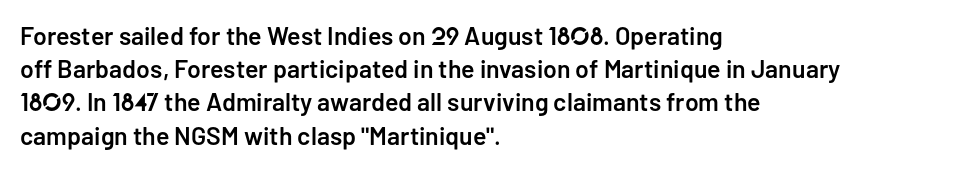
Q: Is the text bold? A: Semi-bold.
Q: Is the text italic (slanted)? A: No, it is upright.
Q: Is the text underlined? A: No.
Q: How is the paragraph aligned? A: Left-aligned.
Q: Is the spacing between letters normal or unusually wide? A: Normal.
Q: Is the spacing between lines tight, normal or loose? A: Normal.
